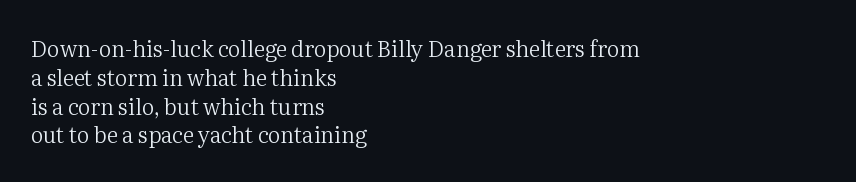
{"italic": "no", "bold": "no", "underline": "no", "align": "left", "line_spacing": "normal", "line_spacing_ratio": 1.31, "letter_spacing": "normal", "letter_spacing_em": 0.0, "glyph_px": 22}
